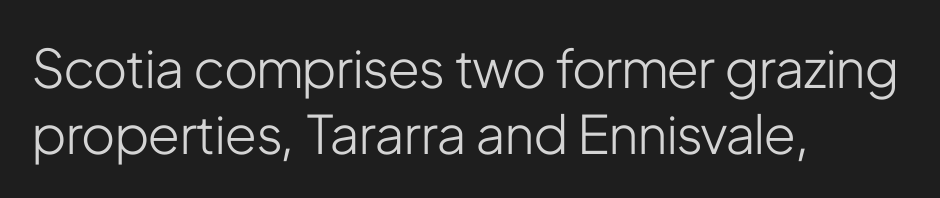
The image shows 53 px light, condensed sans-serif type, upright; set left-aligned, line spacing 1.24x, normal letter spacing, not underlined; low stroke contrast and a medium x-height.
